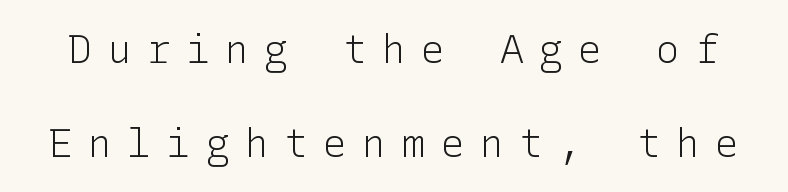
The image shows 40 px light sans-serif type, upright; set loose line spacing (2.35x), unusually wide letter spacing (+0.38 em), not underlined; low stroke contrast and a medium x-height.
